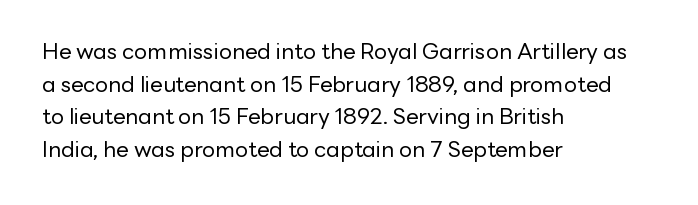
Q: Is the text bold? A: No.
Q: Is the text italic (slanted)? A: No, it is upright.
Q: Is the text underlined? A: No.
Q: How is the paragraph aligned? A: Left-aligned.
Q: Is the spacing between letters normal or unusually wide? A: Normal.
Q: Is the spacing between lines tight, normal or loose? A: Normal.
